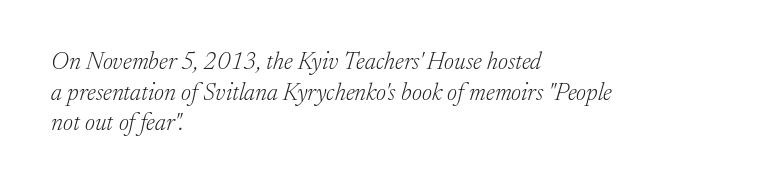
The image shows 24 px text type, italic (leaning right); set left-aligned, normal line spacing (1.28x), normal letter spacing, not underlined.
